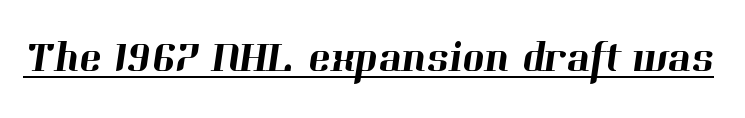
{"serif": "yes", "width": "normal", "stroke_contrast": "high", "x_height": "medium", "monospaced": "no", "underline": "yes", "letter_spacing": "normal", "letter_spacing_em": 0.0, "glyph_px": 43}
